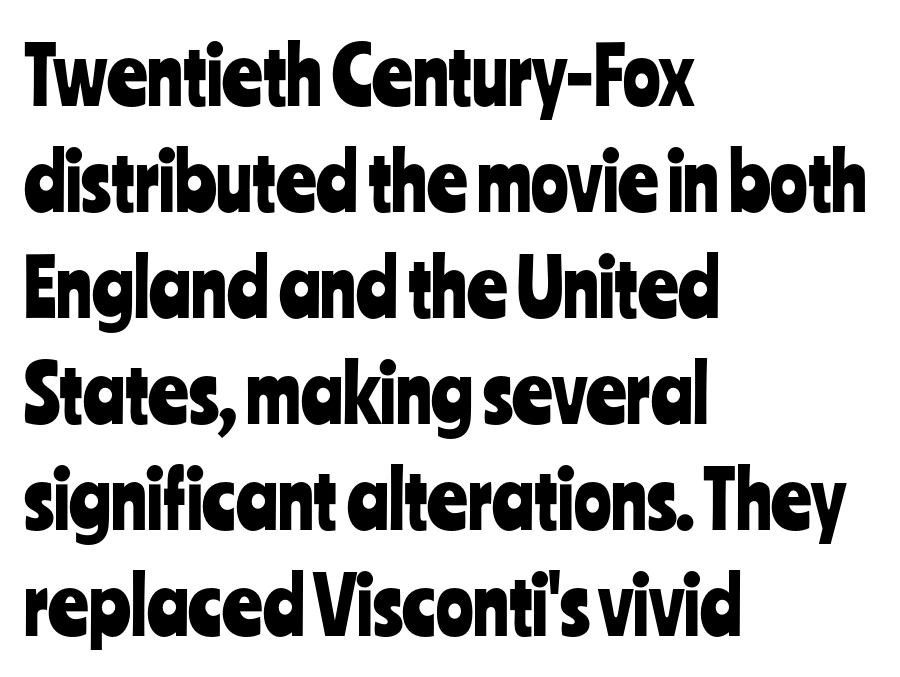
Successive baselines arrive at the customary interval. Upright lettering throughout. Left-aligned paragraph, ragged on the right. Clear beneath every line of the passage.
